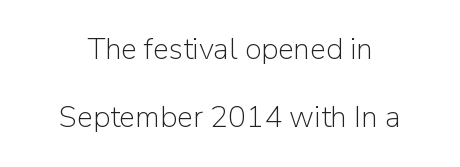
Q: Is the text bold? A: No.
Q: Is the text italic (slanted)? A: No, it is upright.
Q: Is the typeface a serif or a sans-serif typeface? A: Sans-serif.
Q: Is the text underlined? A: No.
Q: How is the paragraph aligned? A: Centered.
Q: Is the spacing between letters normal or unusually wide? A: Normal.
Q: Is the spacing between lines tight, normal or loose? A: Loose.
Q: Width (condensed, normal, or wide)? A: Normal.
Q: Stroke contrast? A: Low.
Q: x-height? A: Medium.
Q: Monospaced? A: No.
